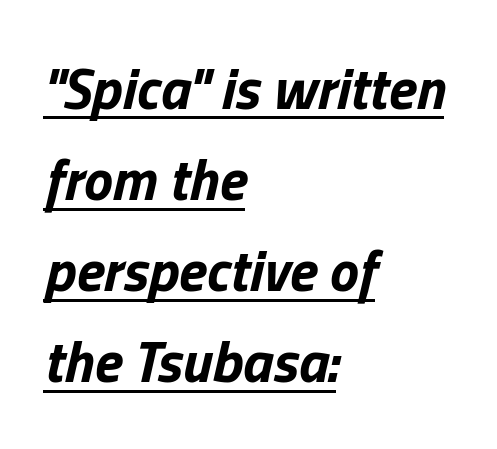
The image shows 58 px bold type, italic (leaning right); set left-aligned, normal line spacing (1.57x), normal letter spacing, underlined; low stroke contrast and a medium x-height.
